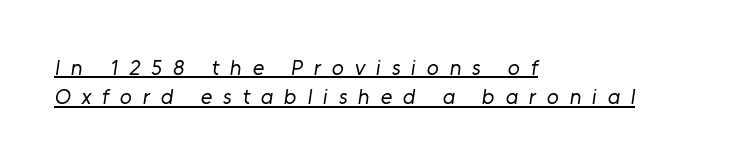
Each line of the rendering has a horizontal stroke beneath the glyphs. Letters have the restrained weight of plain body copy at most. Students, observe: this is what conventionally led text looks like. The line texture is sparse and dotted thanks to wide tracking. Compared with a centered layout, this one pins lines to the left instead.
